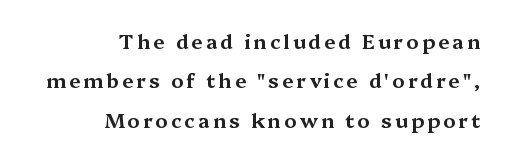
{"italic": "no", "underline": "no", "align": "right", "line_spacing": "loose", "line_spacing_ratio": 1.97, "glyph_px": 20}
